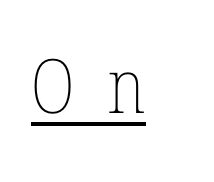
Letters have the restrained weight of plain body copy at most. You can see a thin bar hugging the bottom of the glyphs. Vertical strokes here are truly vertical. Each letter keeps its own natural width here, so spacing adapts to shape. The line texture is sparse and dotted thanks to wide tracking.
